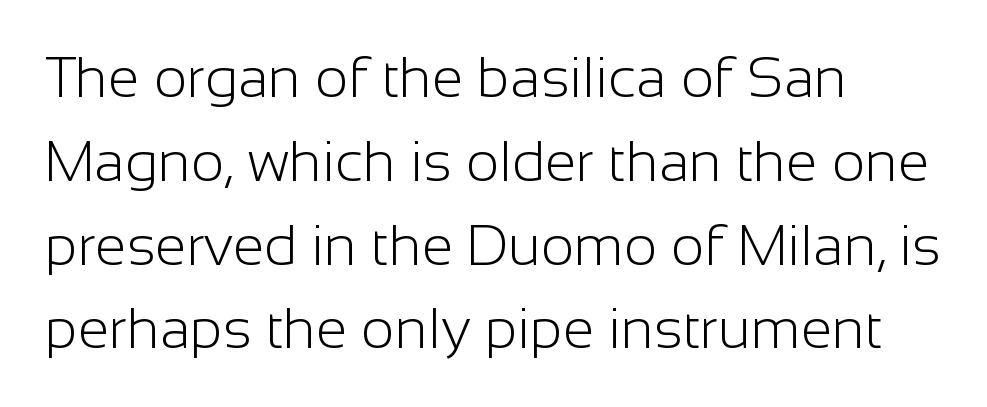
The image shows 57 px light sans-serif type, upright; set left-aligned, normal line spacing (1.47x), normal letter spacing, not underlined; low stroke contrast and a medium x-height.
